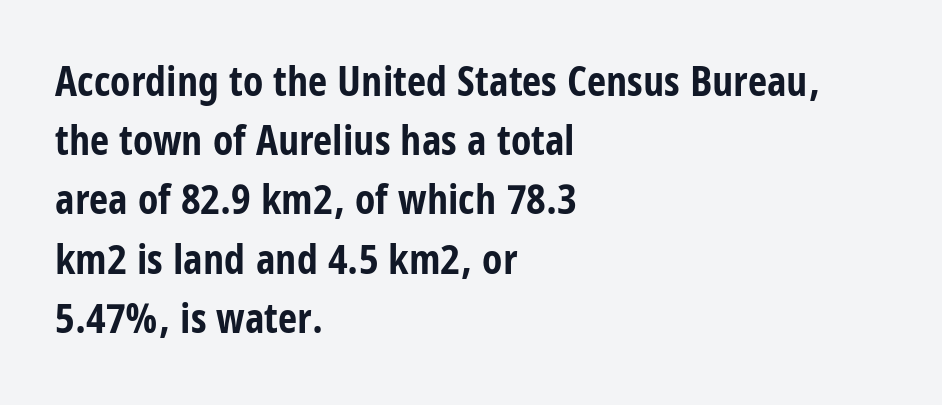
Q: Is the text bold? A: Yes.
Q: Is the text italic (slanted)? A: No, it is upright.
Q: Is the typeface a serif or a sans-serif typeface? A: Sans-serif.
Q: Is the text underlined? A: No.
Q: How is the paragraph aligned? A: Left-aligned.
Q: Is the spacing between letters normal or unusually wide? A: Normal.
Q: Is the spacing between lines tight, normal or loose? A: Normal.
Q: Width (condensed, normal, or wide)? A: Condensed.
Q: Stroke contrast? A: Low.
Q: x-height? A: Large.
Q: Monospaced? A: No.
